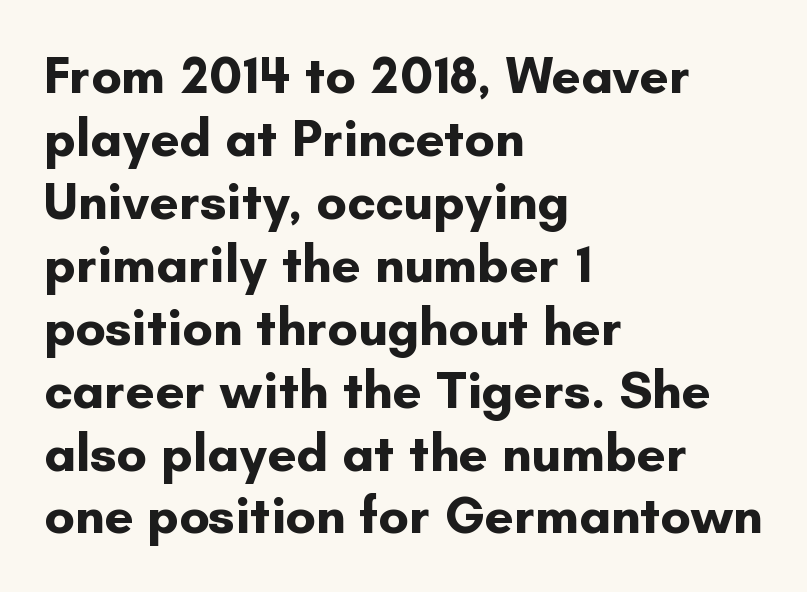
The image shows 52 px bold sans-serif type, upright; set left-aligned, line spacing 1.21x, normal letter spacing, not underlined; low stroke contrast and a small x-height.
